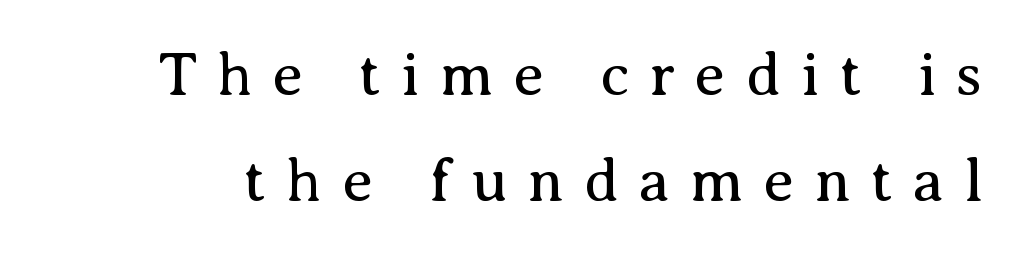
Q: Is the text bold? A: No.
Q: Is the text italic (slanted)? A: No, it is upright.
Q: Is the typeface a serif or a sans-serif typeface? A: Serif.
Q: Is the text underlined? A: No.
Q: Is the spacing between letters normal or unusually wide? A: Unusually wide.
Q: Width (condensed, normal, or wide)? A: Normal.
Q: Stroke contrast? A: Medium.
Q: x-height? A: Medium.
Q: Monospaced? A: No.
